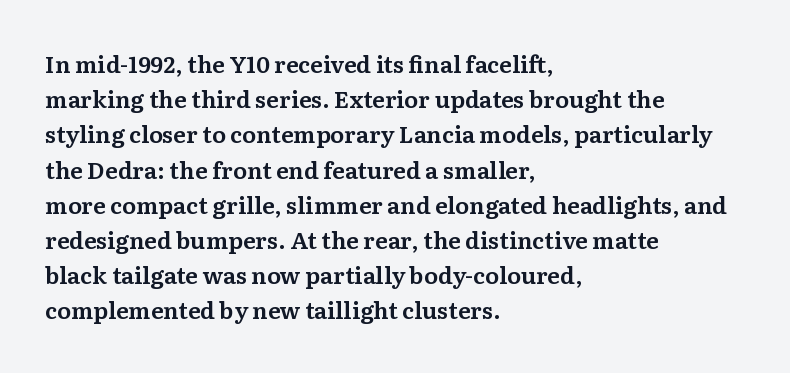
Q: Is the text italic (slanted)? A: No, it is upright.
Q: Is the text underlined? A: No.
Q: How is the paragraph aligned? A: Left-aligned.
Q: Is the spacing between letters normal or unusually wide? A: Normal.
Q: Is the spacing between lines tight, normal or loose? A: Normal.
